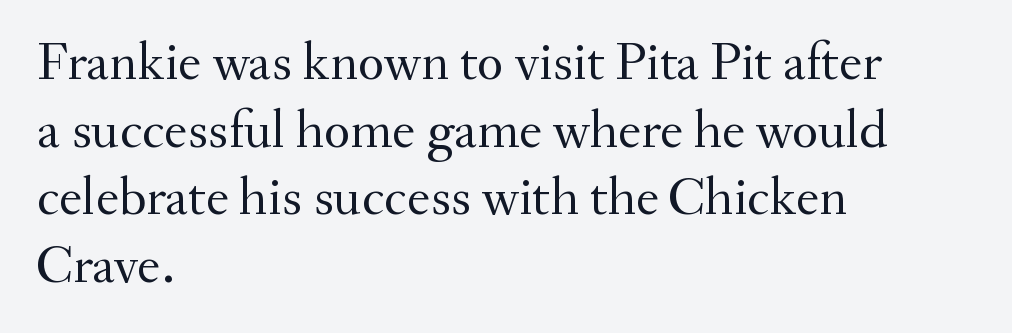
The image shows 55 px regular-weight serif type, upright; set left-aligned, line spacing 1.23x, normal letter spacing, not underlined; medium stroke contrast and a small x-height.
